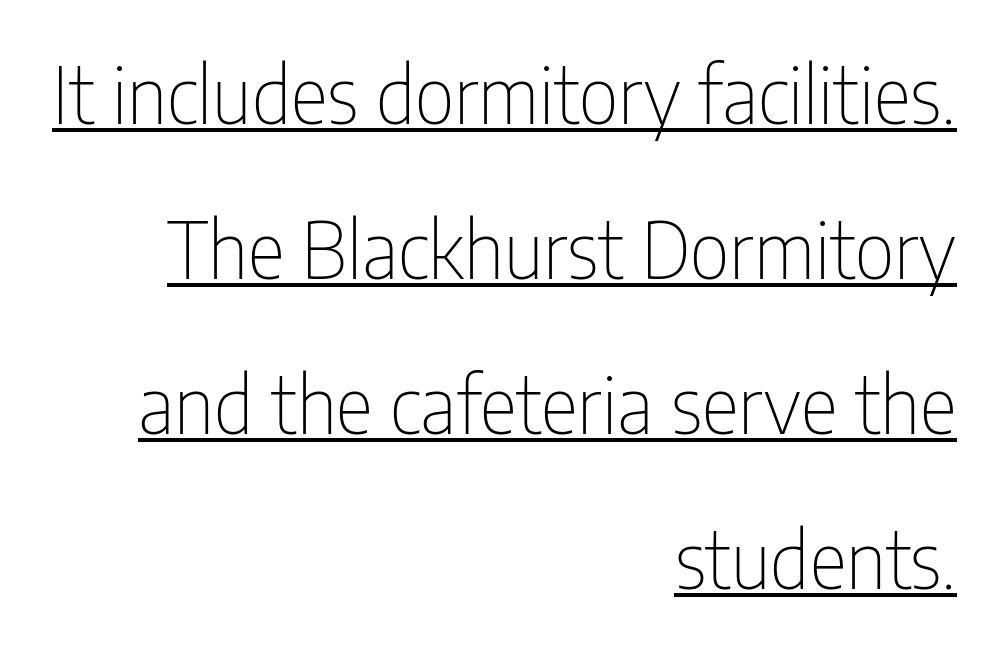
The rendered words wear a rule along their underside. Look at the tracking — it's just the regular setting, nothing added. This reads as an unemphasized weight, regular at the heaviest. Do the characters align in a grid? No, the font is proportional. Look at the bottom of the vertical strokes: they stop flat, with no serifs. Horizontal alignment here is rightward, an uncommon choice for prose.
